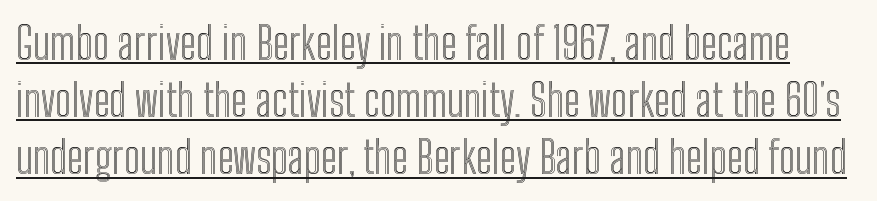
{"italic": "no", "width": "condensed", "x_height": "medium", "monospaced": "no", "underline": "yes", "line_spacing": "normal", "line_spacing_ratio": 1.3, "letter_spacing": "normal", "letter_spacing_em": 0.0, "glyph_px": 44}
